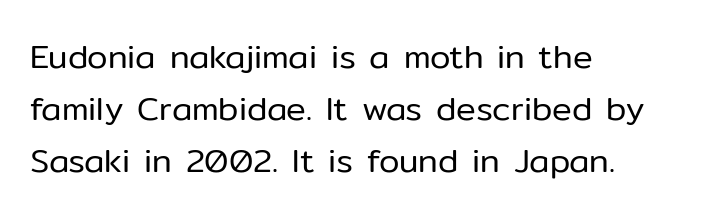
Anything drawn beneath the words? Only blank space. Caption: multi-line text, flush left, ragged right. Is this a fixed-width face? No — the glyphs have proportional, varying widths. The passage shown stacks its lines at a standard gap. Italic: no, the glyphs are upright roman.
